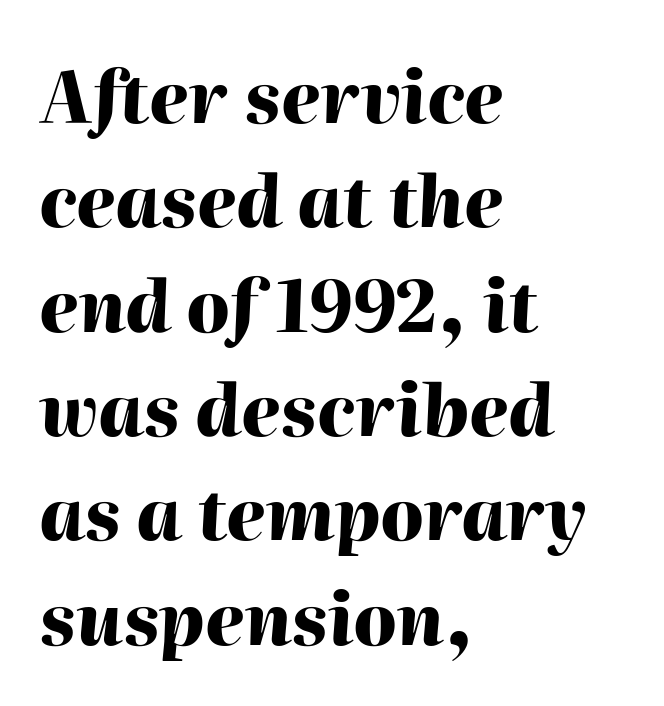
{"italic": "yes", "lean": "right", "slant_degrees": 2, "bold": "yes", "weight": "heavy", "width": "normal", "stroke_contrast": "high", "x_height": "medium", "monospaced": "no", "underline": "no", "align": "left", "line_spacing": "normal", "line_spacing_ratio": 1.47, "letter_spacing": "normal", "letter_spacing_em": 0.0, "glyph_px": 71}
